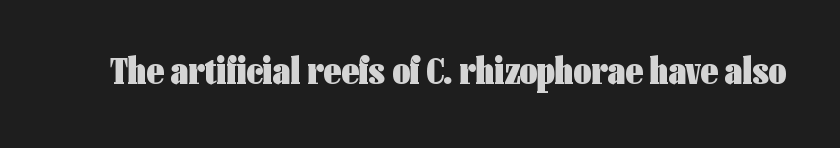
Do the characters align in a grid? No, the font is proportional. The face used here is rendered with its standard letterfit. Observe the absence of serifs on each vertical stroke in this sample. Tall strokes in this sample are plumb rather than angled. Decoration check: the copy has no underline. Does the weight exceed regular? Yes, all the way to bold.
